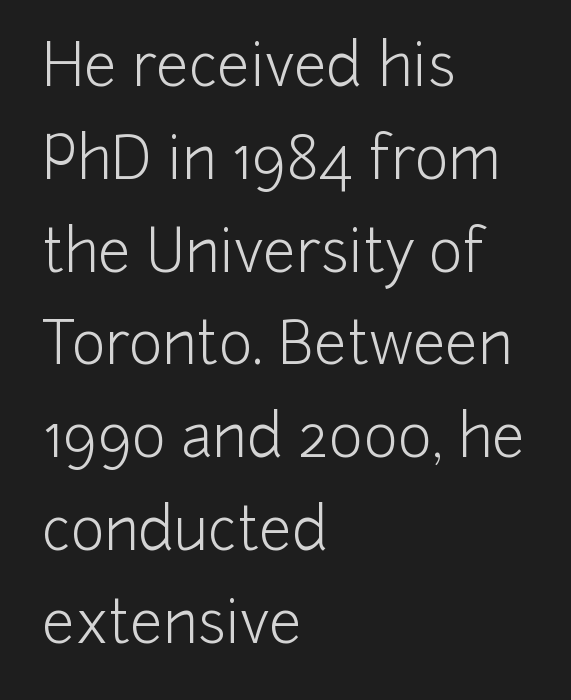
Q: Is the text bold? A: No.
Q: Is the text italic (slanted)? A: No, it is upright.
Q: Is the typeface a serif or a sans-serif typeface? A: Sans-serif.
Q: Is the text underlined? A: No.
Q: How is the paragraph aligned? A: Left-aligned.
Q: Is the spacing between letters normal or unusually wide? A: Normal.
Q: Is the spacing between lines tight, normal or loose? A: Normal.
Q: Width (condensed, normal, or wide)? A: Normal.
Q: Stroke contrast? A: Low.
Q: x-height? A: Medium.
Q: Monospaced? A: No.
